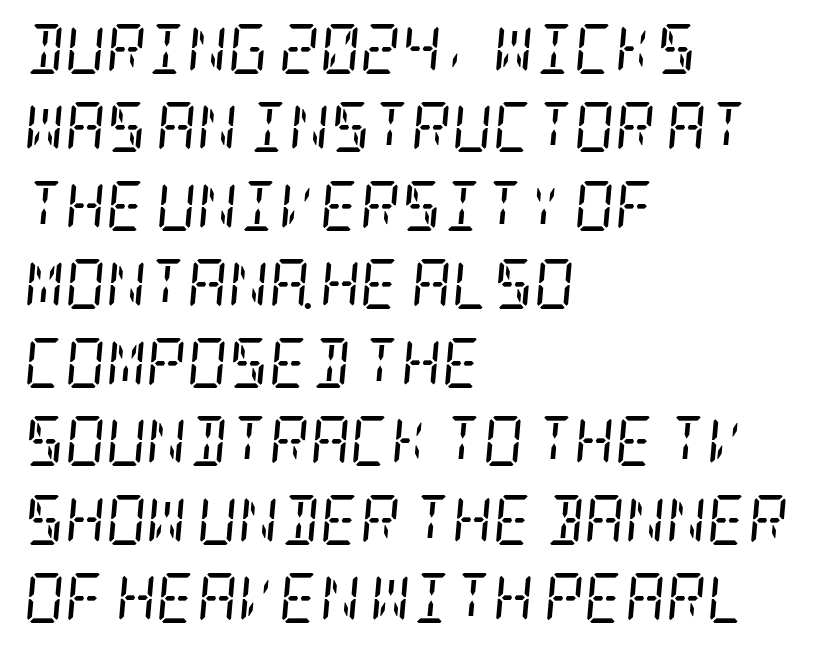
{"serif": "yes", "italic": "yes", "lean": "right", "slant_degrees": 5, "bold": "no", "weight": "regular", "width": "condensed", "stroke_contrast": "low", "x_height": "large", "underline": "no", "align": "left", "line_spacing": "normal", "line_spacing_ratio": 1.57, "letter_spacing": "normal", "letter_spacing_em": 0.0, "glyph_px": 50}
